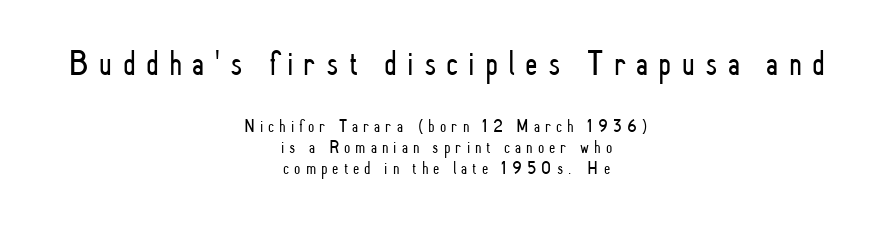
The image shows 36 px light, condensed sans-serif type, upright; set centered, line spacing 1.17x, unusually wide letter spacing (+0.28 em), not underlined; the first (top) block is 2.0x larger; low stroke contrast and a small x-height.
